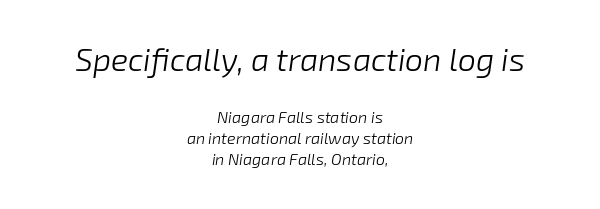
{"italic": "yes", "lean": "right", "slant_degrees": 8, "bold": "no", "weight": "light", "width": "normal", "stroke_contrast": "low", "x_height": "medium", "monospaced": "no", "underline": "no", "align": "center", "line_spacing": "normal", "line_spacing_ratio": 1.32, "letter_spacing": "normal", "letter_spacing_em": 0.0, "larger_block": "first", "size_ratio": 2.0, "glyph_px": 32}
